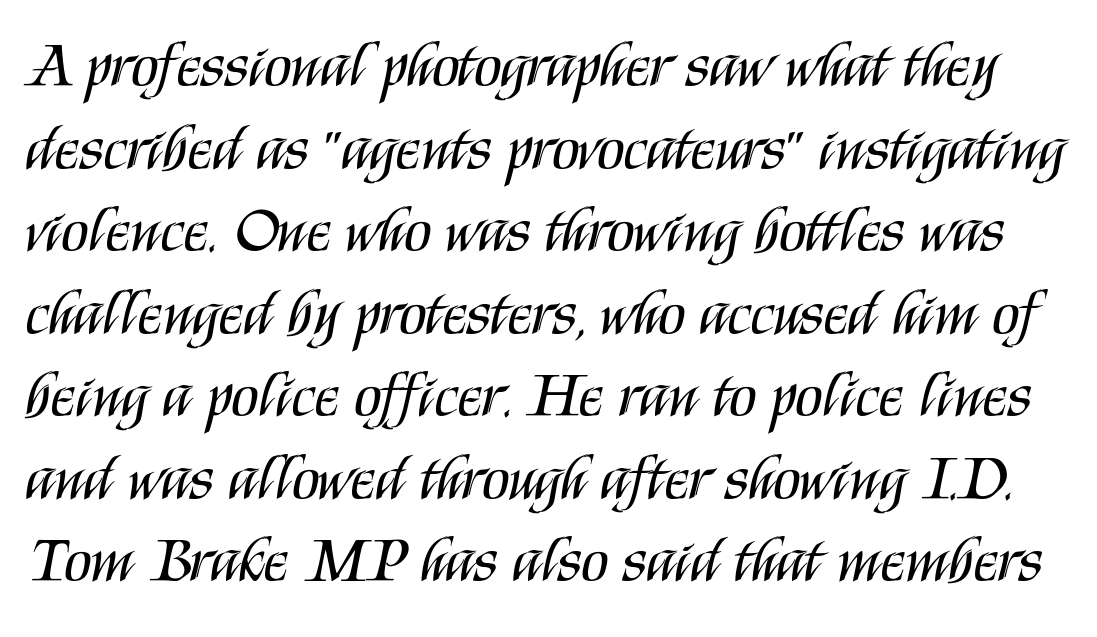
The image shows 63 px regular-weight, condensed sans-serif type; set normal line spacing (1.31x), normal letter spacing, not underlined; medium stroke contrast and a large x-height.
